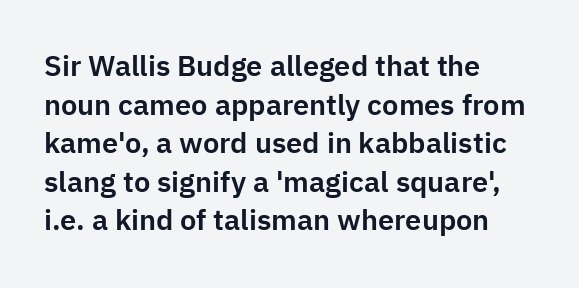
The image shows 29 px sans-serif type, upright; set left-aligned, normal line spacing (1.33x), normal letter spacing, not underlined; low stroke contrast and a medium x-height.
